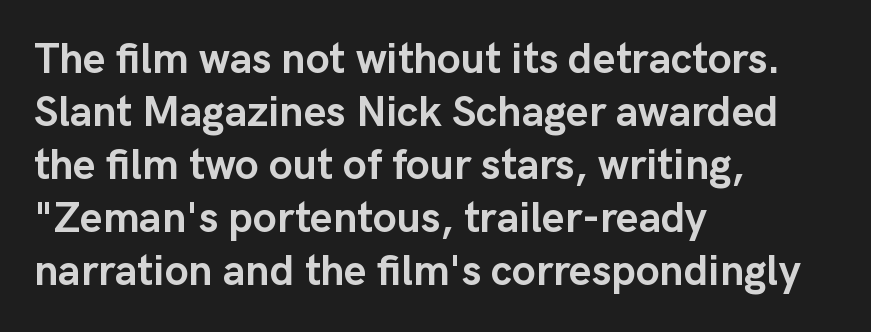
Words float on clear page, feet unadorned. Posture: vertical. Every letter is thick-stroked: bold, no question. Does extra space separate the letters? No, they use regular spacing. Looks like regular typesetting: each glyph gets only the width it needs.
